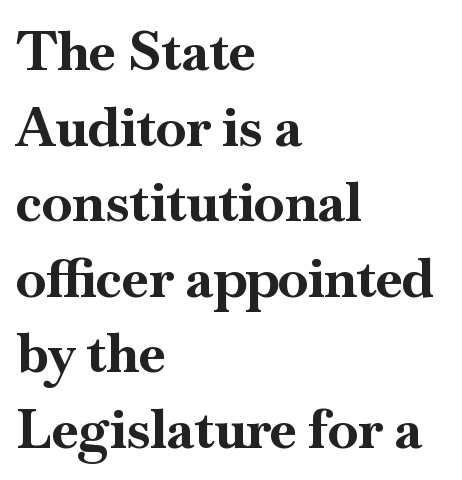
{"serif": "yes", "italic": "no", "bold": "yes", "weight": "bold", "width": "normal", "stroke_contrast": "high", "x_height": "small", "monospaced": "no", "underline": "no", "align": "left", "line_spacing": "normal", "line_spacing_ratio": 1.4, "letter_spacing": "normal", "letter_spacing_em": 0.0, "glyph_px": 54}
